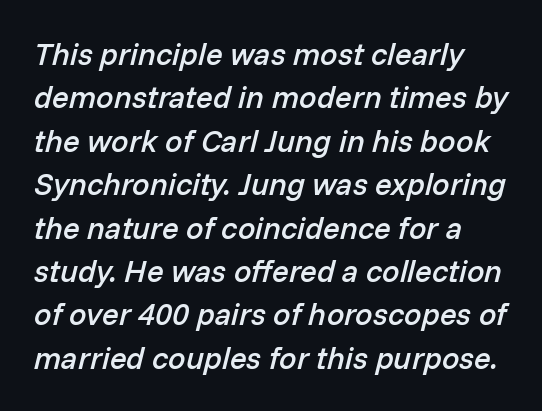
The image shows 31 px semibold type, italic (leaning right); set normal line spacing (1.4x), normal letter spacing, not underlined; low stroke contrast and a medium x-height.
